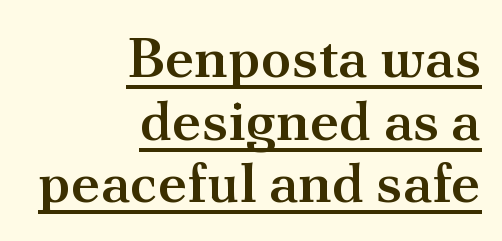
Here the designer chose a conventional face with non-uniform glyph widths. The glyphs have the mass of a demibold cut, below bold. The space between consecutive lines is stingy. Leftover space on each line is placed entirely before the opening word. The type sits square on the baseline with zero lean. The typesetter has applied underlining to the passage shown.
